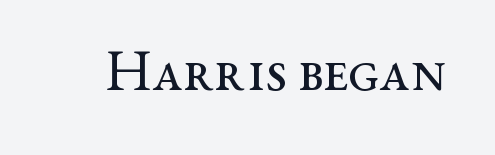
The image shows 58 px regular-weight, wide serif type, upright; set normal letter spacing, not underlined; medium stroke contrast and a medium x-height.
